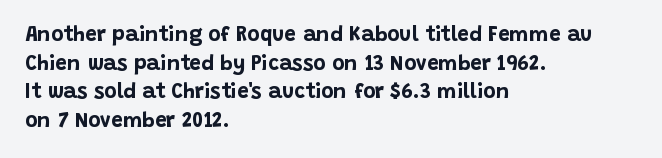
{"italic": "no", "bold": "yes", "underline": "no", "align": "left", "line_spacing": "normal", "line_spacing_ratio": 1.36, "letter_spacing": "normal", "letter_spacing_em": 0.0, "glyph_px": 21}
